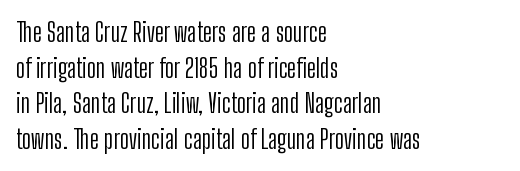
{"italic": "no", "bold": "no", "underline": "no", "align": "left", "line_spacing": "normal", "line_spacing_ratio": 1.37, "letter_spacing": "normal", "letter_spacing_em": 0.0, "glyph_px": 26}
